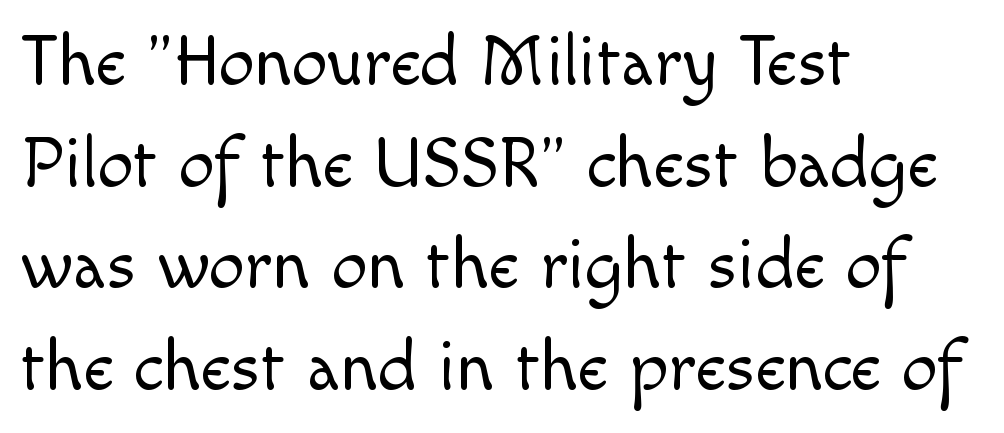
Q: Is the text bold? A: No.
Q: Is the text italic (slanted)? A: No, it is upright.
Q: Is the typeface a serif or a sans-serif typeface? A: Sans-serif.
Q: Is the text underlined? A: No.
Q: How is the paragraph aligned? A: Left-aligned.
Q: Is the spacing between letters normal or unusually wide? A: Normal.
Q: Is the spacing between lines tight, normal or loose? A: Normal.
Q: Width (condensed, normal, or wide)? A: Normal.
Q: x-height? A: Small.
Q: Monospaced? A: No.
